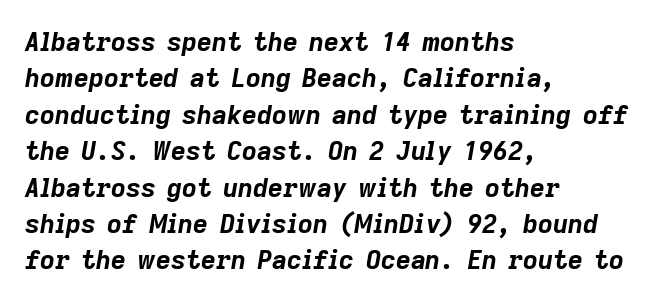
Q: Is the text bold? A: Yes.
Q: Is the text italic (slanted)? A: Yes, it leans right by about 9 degrees.
Q: Is the text underlined? A: No.
Q: How is the paragraph aligned? A: Left-aligned.
Q: Is the spacing between letters normal or unusually wide? A: Normal.
Q: Is the spacing between lines tight, normal or loose? A: Normal.
